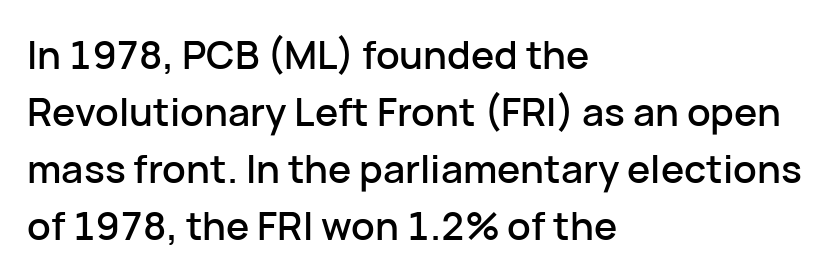
Q: Is the text italic (slanted)? A: No, it is upright.
Q: Is the typeface a serif or a sans-serif typeface? A: Sans-serif.
Q: Is the text underlined? A: No.
Q: How is the paragraph aligned? A: Left-aligned.
Q: Is the spacing between letters normal or unusually wide? A: Normal.
Q: Is the spacing between lines tight, normal or loose? A: Normal.
Q: Width (condensed, normal, or wide)? A: Normal.
Q: Stroke contrast? A: Low.
Q: x-height? A: Medium.
Q: Monospaced? A: No.
